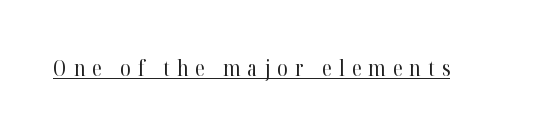
Q: Is the text bold? A: No.
Q: Is the text italic (slanted)? A: No, it is upright.
Q: Is the text underlined? A: Yes.
Q: Is the spacing between letters normal or unusually wide? A: Unusually wide.
